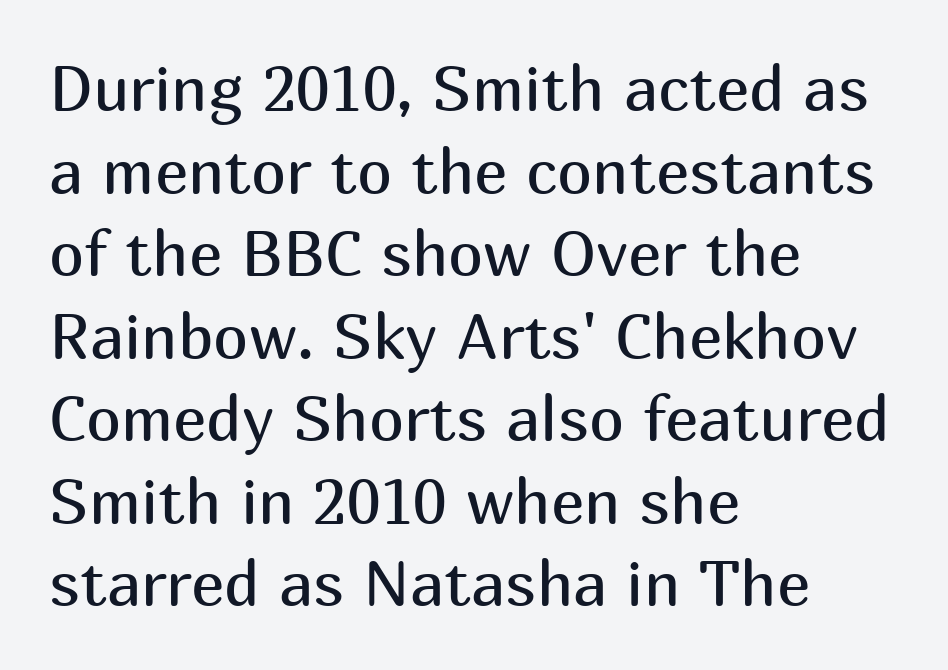
The image shows 63 px regular-weight sans-serif type, upright; set left-aligned, normal line spacing (1.31x), normal letter spacing, not underlined; medium stroke contrast and a medium x-height.
